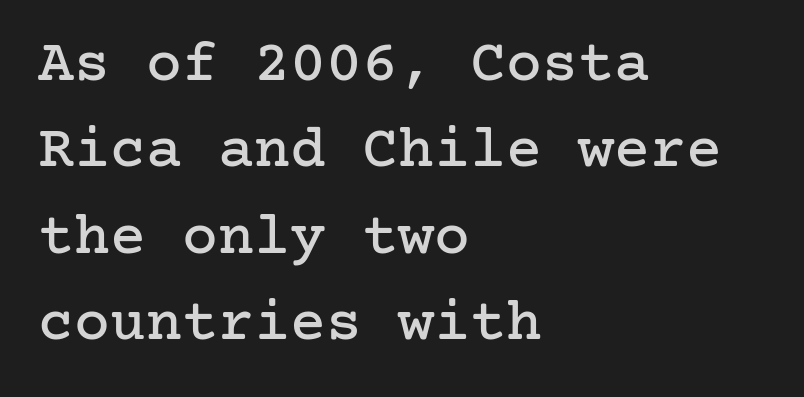
Q: Is the text italic (slanted)? A: No, it is upright.
Q: Is the typeface a serif or a sans-serif typeface? A: Serif.
Q: Is the text underlined? A: No.
Q: How is the paragraph aligned? A: Left-aligned.
Q: Is the spacing between letters normal or unusually wide? A: Normal.
Q: Is the spacing between lines tight, normal or loose? A: Normal.
Q: Width (condensed, normal, or wide)? A: Normal.
Q: Stroke contrast? A: Low.
Q: x-height? A: Medium.
